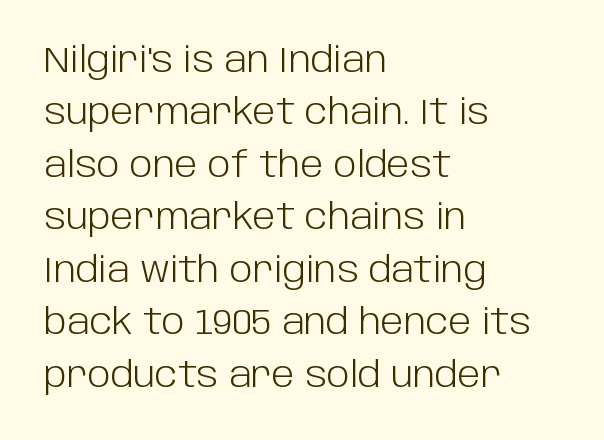
The image shows 35 px light sans-serif type, upright; set left-aligned, normal line spacing (1.5x), normal letter spacing, not underlined; low stroke contrast and a large x-height.
